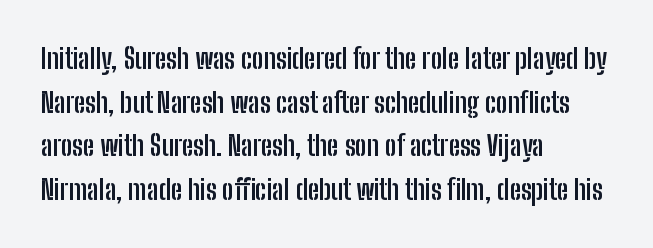
{"serif": "no", "italic": "no", "bold": "yes", "weight": "semibold", "width": "condensed", "stroke_contrast": "low", "x_height": "medium", "monospaced": "no", "underline": "no", "align": "left", "line_spacing": "normal", "line_spacing_ratio": 1.56, "letter_spacing": "normal", "letter_spacing_em": 0.0, "glyph_px": 28}
